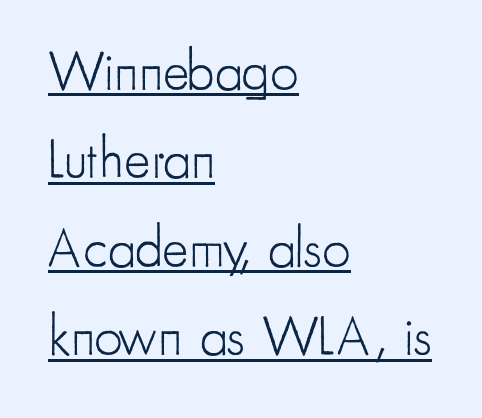
Alignment: flush left. Check where the strokes stop: nothing finishes them off — pure sans. The face used here appears with an underline applied. The rendering keeps characters at their native spacing. The font is comparable to plain body text, perhaps lighter.
